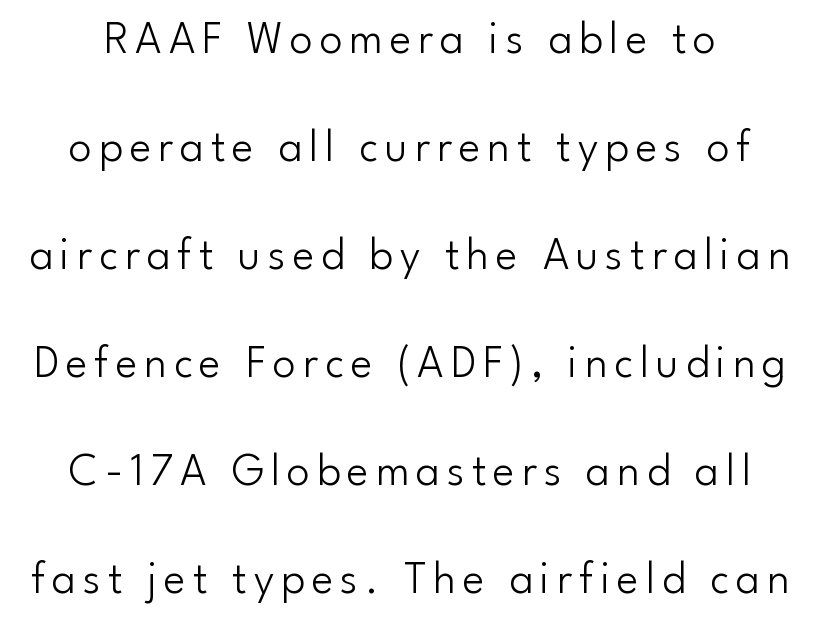
Q: Is the text bold? A: No.
Q: Is the text italic (slanted)? A: No, it is upright.
Q: Is the typeface a serif or a sans-serif typeface? A: Sans-serif.
Q: Is the text underlined? A: No.
Q: Is the spacing between lines tight, normal or loose? A: Loose.
Q: Width (condensed, normal, or wide)? A: Normal.
Q: Stroke contrast? A: Low.
Q: x-height? A: Small.
Q: Monospaced? A: No.
